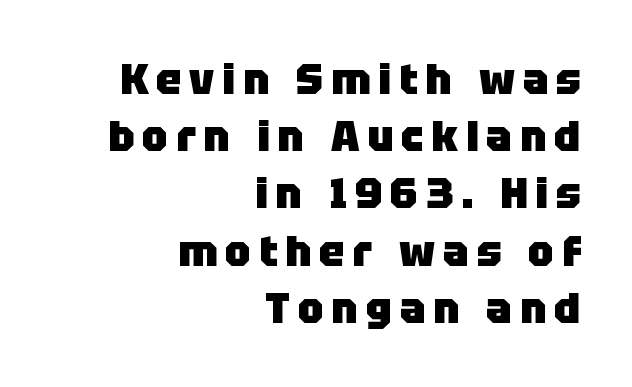
Q: Is the text bold? A: Yes.
Q: Is the text italic (slanted)? A: No, it is upright.
Q: Is the typeface a serif or a sans-serif typeface? A: Sans-serif.
Q: Is the text underlined? A: No.
Q: How is the paragraph aligned? A: Right-aligned.
Q: Is the spacing between lines tight, normal or loose? A: Normal.
Q: Width (condensed, normal, or wide)? A: Normal.
Q: Stroke contrast? A: Low.
Q: x-height? A: Large.
Q: Monospaced? A: No.
